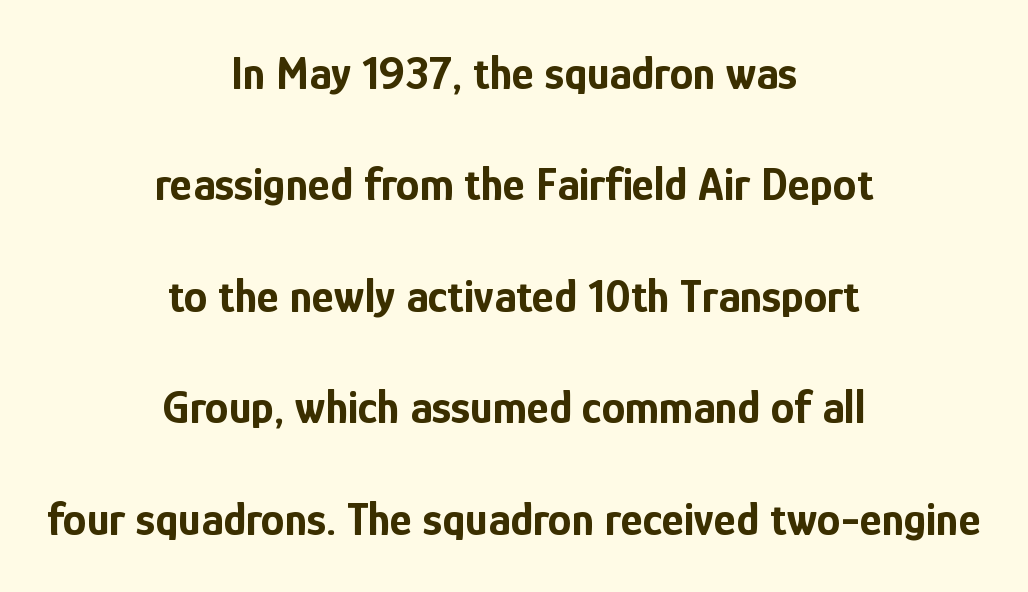
The lines are quadded center. Check where the strokes stop: nothing finishes them off — pure sans. Typesetter's note: full bold, strokes at maximum text heaviness. Words appear dense and cohesive because spacing is normal.
